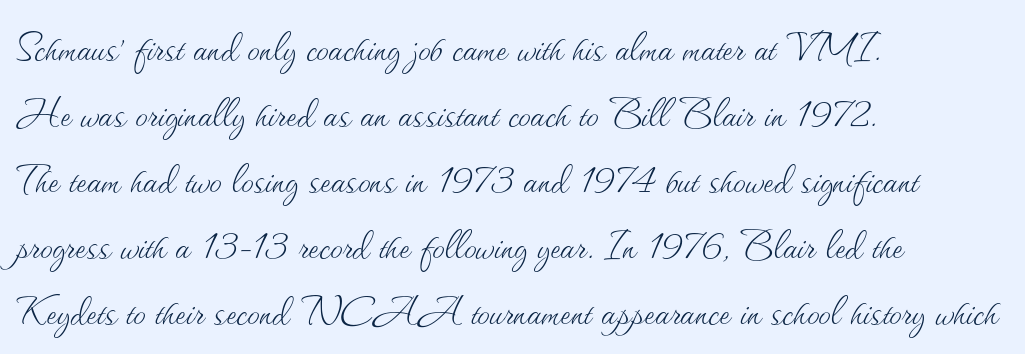
The image shows 50 px thin type; set left-aligned, normal line spacing (1.32x), normal letter spacing, not underlined; medium stroke contrast and a small x-height.
